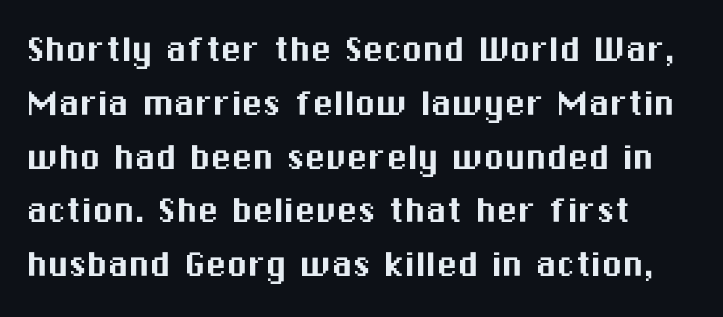
Q: Is the text italic (slanted)? A: No, it is upright.
Q: Is the typeface a serif or a sans-serif typeface? A: Sans-serif.
Q: Is the text underlined? A: No.
Q: Is the spacing between letters normal or unusually wide? A: Normal.
Q: Is the spacing between lines tight, normal or loose? A: Normal.
Q: Width (condensed, normal, or wide)? A: Normal.
Q: Stroke contrast? A: Medium.
Q: x-height? A: Medium.
Q: Monospaced? A: No.
